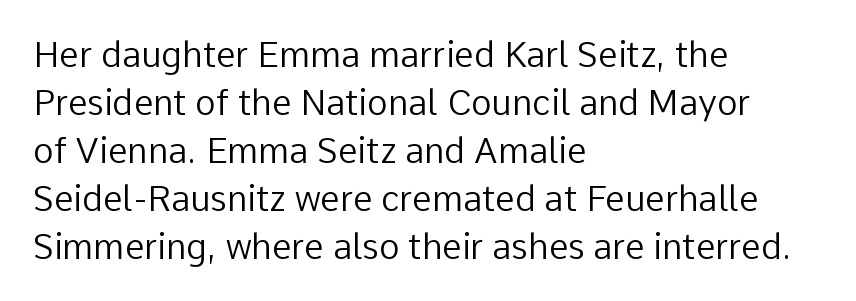
Each row of text sits above clean, open space. A sans-serif font was chosen for this passage. Vertically, the passage feels balanced, rows spaced as you'd expect. Proportional: the letters do not fall into vertical columns.
